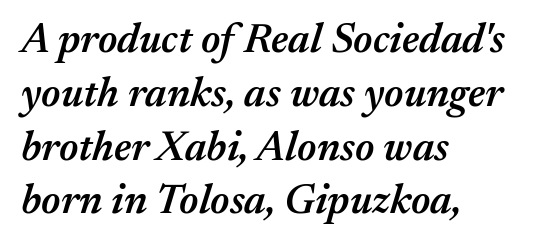
{"italic": "yes", "lean": "right", "slant_degrees": 17, "bold": "semi", "weight": "semibold", "width": "normal", "stroke_contrast": "medium", "x_height": "medium", "monospaced": "no", "underline": "no", "align": "left", "line_spacing": "normal", "line_spacing_ratio": 1.28, "letter_spacing": "normal", "letter_spacing_em": 0.0, "glyph_px": 42}
